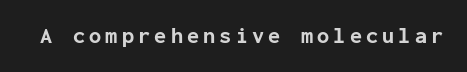
Weight check: bold — yes, fully. Rule under the text: the space is simply empty. Quick note: not italic, upright.
